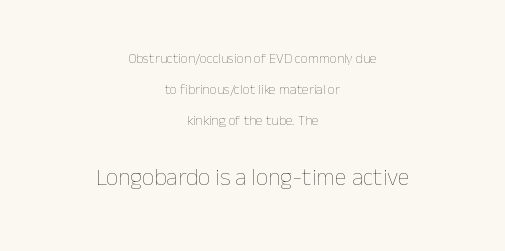
The image shows 24 px text type, upright; set centered, loose line spacing (2.22x), normal letter spacing, not underlined; the second (bottom) block is 1.71x larger.
